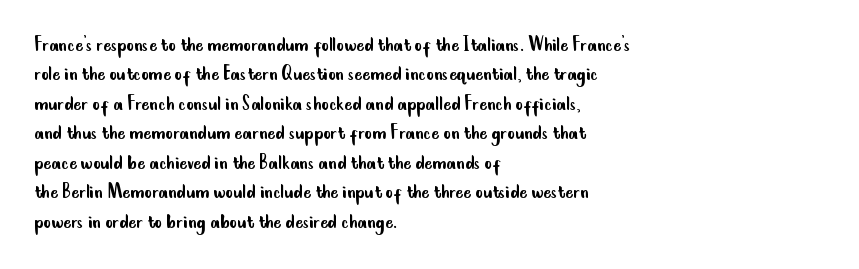
{"italic": "no", "bold": "no", "underline": "no", "align": "left", "line_spacing": "normal", "line_spacing_ratio": 1.28, "letter_spacing": "normal", "letter_spacing_em": 0.0, "glyph_px": 23}
